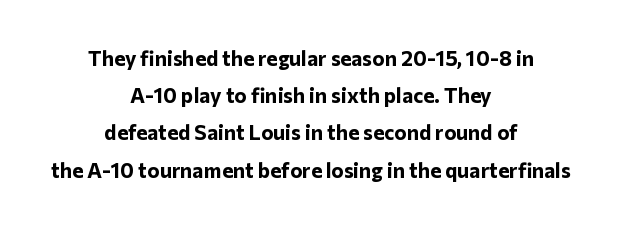
{"italic": "no", "bold": "yes", "underline": "no", "align": "center", "line_spacing_ratio": 1.77, "letter_spacing": "normal", "letter_spacing_em": 0.0, "glyph_px": 21}
